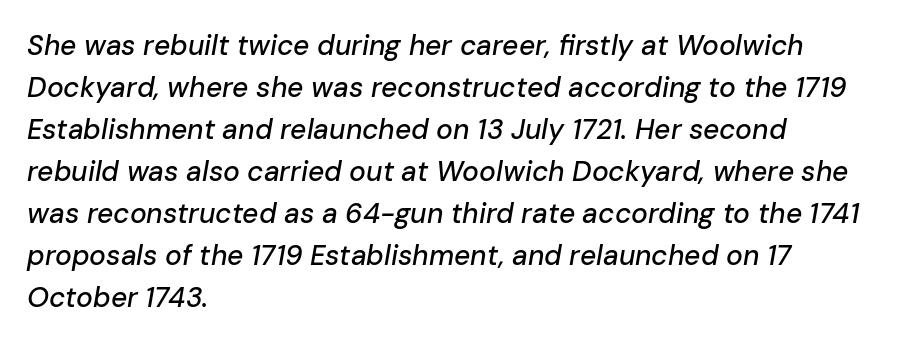
The image shows 28 px text type, italic (leaning right); set left-aligned, normal line spacing (1.5x), normal letter spacing, not underlined; low stroke contrast and a medium x-height.
